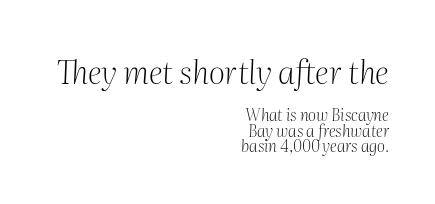
Q: Is the text bold? A: No.
Q: Is the text italic (slanted)? A: Yes, it leans right by about 2 degrees.
Q: Is the typeface a serif or a sans-serif typeface? A: Serif.
Q: Is the text underlined? A: No.
Q: How is the paragraph aligned? A: Right-aligned.
Q: Is the spacing between letters normal or unusually wide? A: Normal.
Q: Is the spacing between lines tight, normal or loose? A: Tight.
Q: Which block of text is set in a larger size, the first (top) or the second (bottom)? A: The first (top) one.
Q: Width (condensed, normal, or wide)? A: Normal.
Q: Stroke contrast? A: Medium.
Q: x-height? A: Medium.
Q: Monospaced? A: No.
